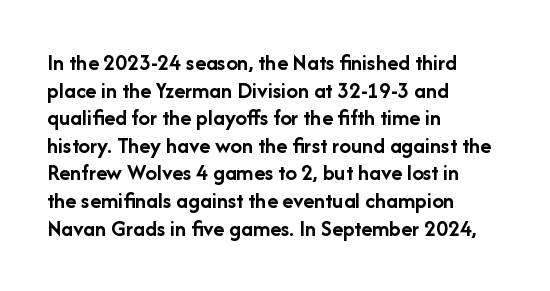
The image shows 23 px bold type, upright; set left-aligned, line spacing 1.2x, normal letter spacing, not underlined.
